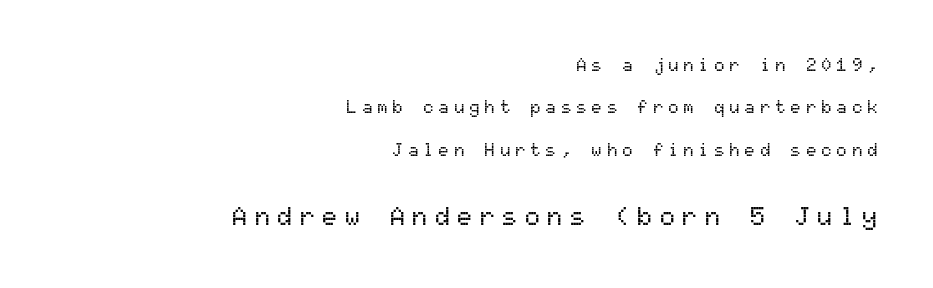
{"italic": "no", "underline": "no", "align": "right", "line_spacing": "loose", "line_spacing_ratio": 2.49, "letter_spacing": "wide", "letter_spacing_em": 0.3, "larger_block": "second", "size_ratio": 1.47, "glyph_px": 25}
